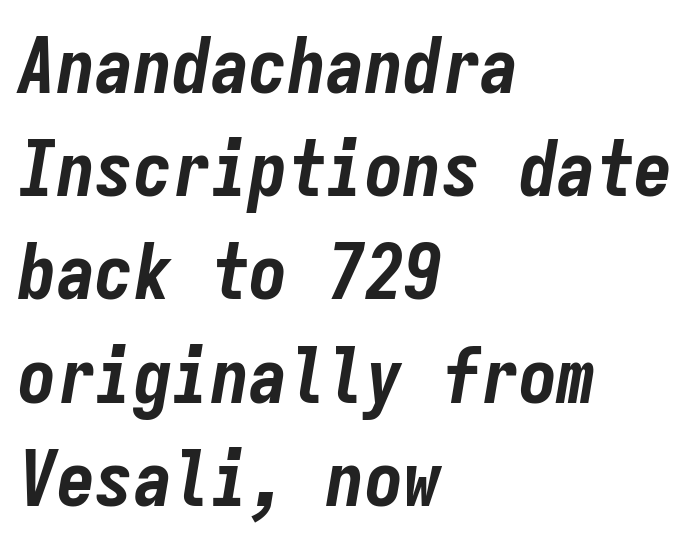
The image shows 77 px bold, condensed type, italic (leaning right), monospaced; set left-aligned, normal line spacing (1.34x), normal letter spacing, not underlined; low stroke contrast and a medium x-height.
